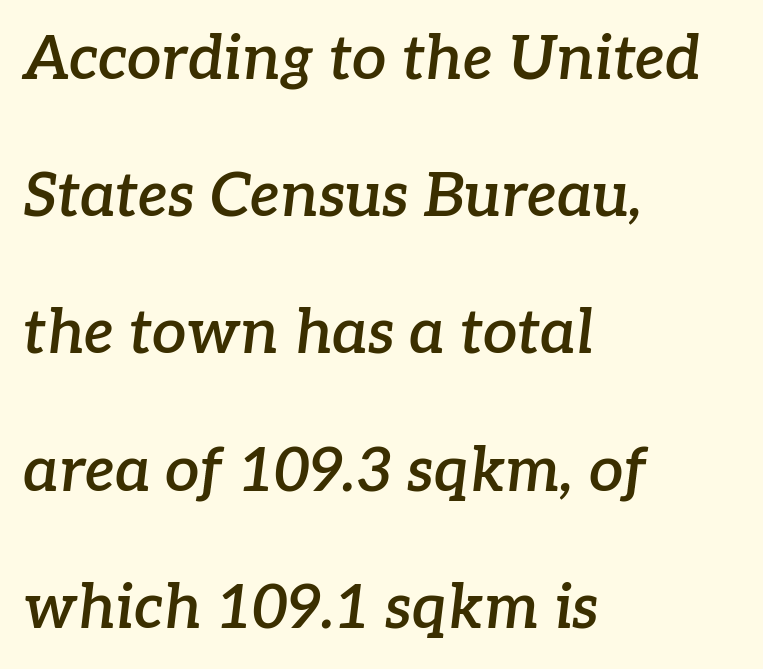
{"serif": "yes", "italic": "yes", "lean": "right", "slant_degrees": 7, "bold": "semi", "weight": "semibold", "width": "normal", "stroke_contrast": "low", "x_height": "medium", "monospaced": "no", "underline": "no", "align": "left", "line_spacing": "loose", "line_spacing_ratio": 2.25, "letter_spacing": "normal", "letter_spacing_em": 0.0, "glyph_px": 61}
